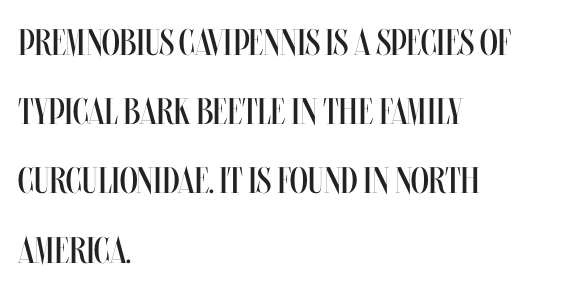
{"italic": "no", "bold": "no", "weight": "regular", "width": "condensed", "stroke_contrast": "medium", "x_height": "large", "monospaced": "no", "underline": "no", "align": "left", "line_spacing_ratio": 1.87, "letter_spacing": "normal", "letter_spacing_em": 0.0, "glyph_px": 37}
